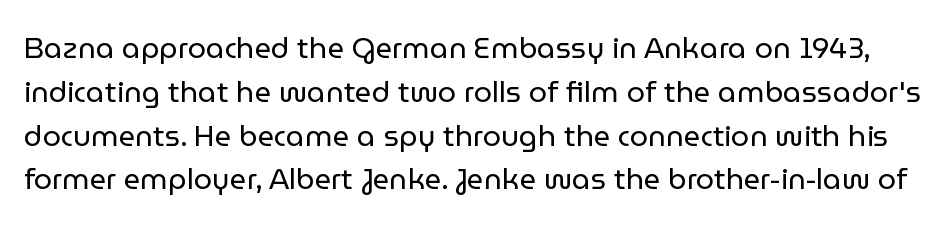
{"serif": "no", "italic": "no", "bold": "no", "weight": "regular", "width": "normal", "stroke_contrast": "low", "x_height": "medium", "monospaced": "no", "underline": "no", "line_spacing": "normal", "line_spacing_ratio": 1.51, "letter_spacing": "normal", "letter_spacing_em": 0.0, "glyph_px": 29}
